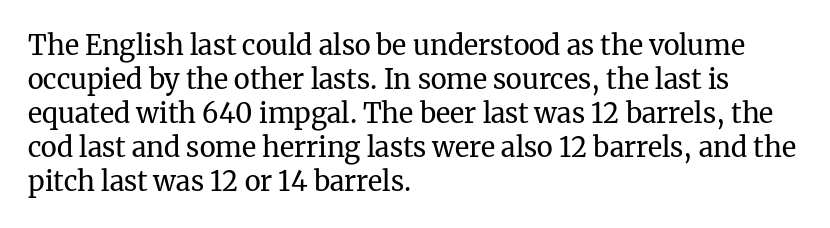
Q: Is the text bold? A: No.
Q: Is the text italic (slanted)? A: No, it is upright.
Q: Is the text underlined? A: No.
Q: How is the paragraph aligned? A: Left-aligned.
Q: Is the spacing between letters normal or unusually wide? A: Normal.
Q: Is the spacing between lines tight, normal or loose? A: Normal.
